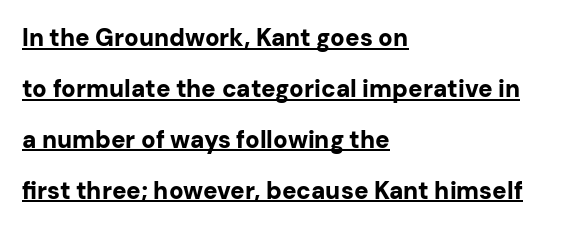
Q: Is the text bold? A: Yes.
Q: Is the text italic (slanted)? A: No, it is upright.
Q: Is the text underlined? A: Yes.
Q: How is the paragraph aligned? A: Left-aligned.
Q: Is the spacing between letters normal or unusually wide? A: Normal.
Q: Is the spacing between lines tight, normal or loose? A: Loose.
